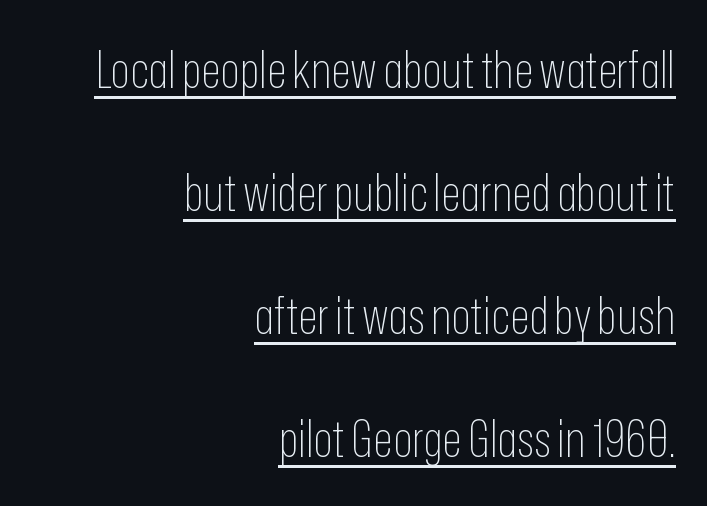
{"serif": "no", "italic": "no", "bold": "no", "weight": "thin", "width": "condensed", "stroke_contrast": "low", "x_height": "medium", "monospaced": "no", "underline": "yes", "align": "right", "line_spacing": "loose", "line_spacing_ratio": 2.41, "letter_spacing": "normal", "letter_spacing_em": 0.0, "glyph_px": 51}
